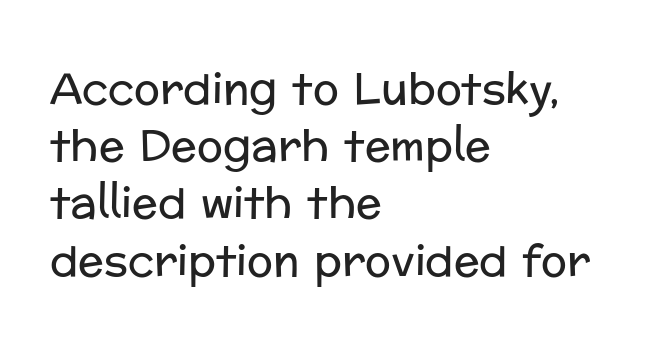
{"serif": "no", "italic": "no", "bold": "no", "weight": "regular", "width": "normal", "stroke_contrast": "low", "x_height": "medium", "monospaced": "no", "underline": "no", "align": "left", "line_spacing": "normal", "line_spacing_ratio": 1.33, "letter_spacing": "normal", "letter_spacing_em": 0.0, "glyph_px": 43}
